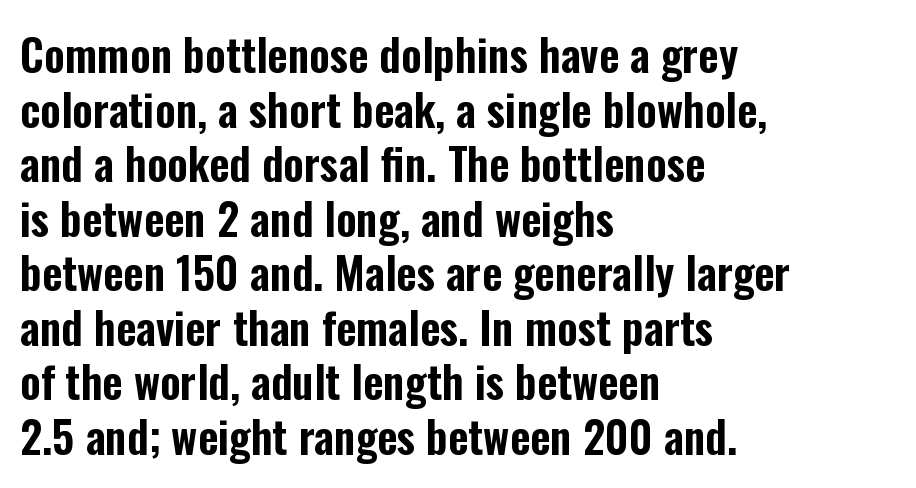
The image shows 44 px condensed sans-serif type, upright; set left-aligned, line spacing 1.24x, normal letter spacing, not underlined; low stroke contrast and a medium x-height.
